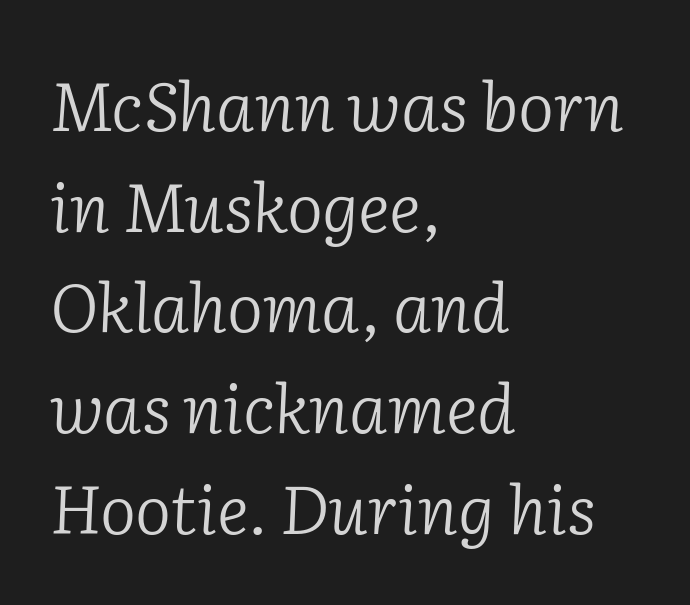
The image shows 68 px light serif type, italic (leaning right); set left-aligned, normal line spacing (1.48x), normal letter spacing, not underlined; low stroke contrast and a medium x-height.
